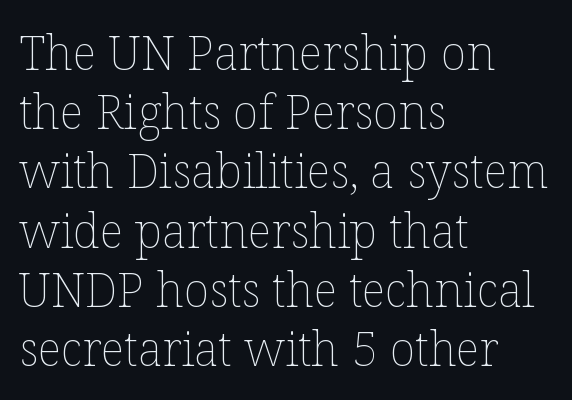
{"italic": "no", "bold": "no", "weight": "thin", "width": "normal", "stroke_contrast": "low", "x_height": "medium", "monospaced": "no", "underline": "no", "align": "left", "line_spacing": "normal", "line_spacing_ratio": 1.26, "letter_spacing": "normal", "letter_spacing_em": 0.0, "glyph_px": 47}
